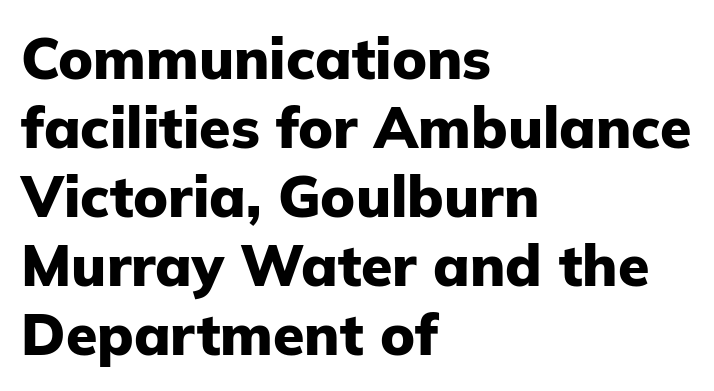
{"serif": "no", "italic": "no", "bold": "yes", "weight": "heavy", "width": "normal", "stroke_contrast": "low", "x_height": "medium", "monospaced": "no", "underline": "no", "align": "left", "line_spacing_ratio": 1.21, "letter_spacing": "normal", "letter_spacing_em": 0.0, "glyph_px": 57}
